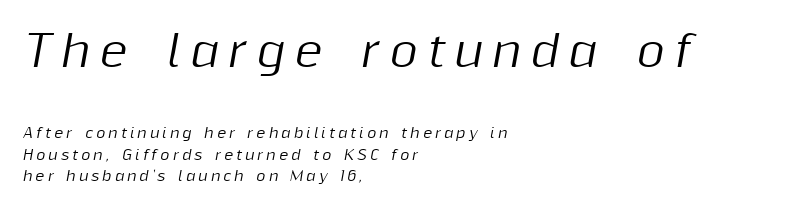
Q: Is the text italic (slanted)? A: Yes, it leans right by about 10 degrees.
Q: Is the text underlined? A: No.
Q: How is the paragraph aligned? A: Left-aligned.
Q: Is the spacing between letters normal or unusually wide? A: Unusually wide.
Q: Is the spacing between lines tight, normal or loose? A: Normal.
Q: Which block of text is set in a larger size, the first (top) or the second (bottom)? A: The first (top) one.
Q: Width (condensed, normal, or wide)? A: Normal.
Q: Stroke contrast? A: Medium.
Q: x-height? A: Medium.
Q: Monospaced? A: No.
